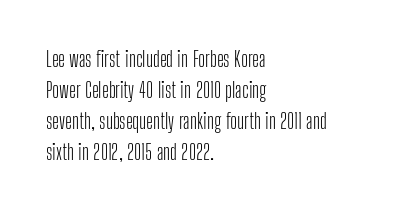
Q: Is the text bold? A: No.
Q: Is the text italic (slanted)? A: No, it is upright.
Q: Is the text underlined? A: No.
Q: How is the paragraph aligned? A: Left-aligned.
Q: Is the spacing between letters normal or unusually wide? A: Normal.
Q: Is the spacing between lines tight, normal or loose? A: Normal.
